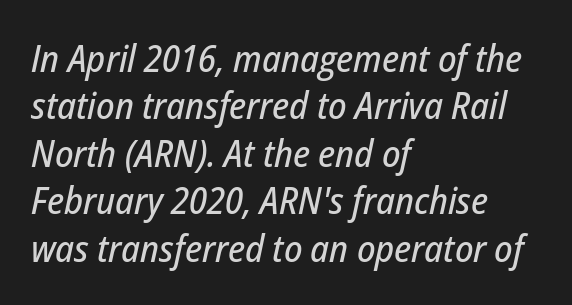
Q: Is the text italic (slanted)? A: Yes, it leans right by about 12 degrees.
Q: Is the text underlined? A: No.
Q: How is the paragraph aligned? A: Left-aligned.
Q: Is the spacing between letters normal or unusually wide? A: Normal.
Q: Is the spacing between lines tight, normal or loose? A: Normal.
Q: Width (condensed, normal, or wide)? A: Condensed.
Q: Stroke contrast? A: Low.
Q: x-height? A: Medium.
Q: Monospaced? A: No.
